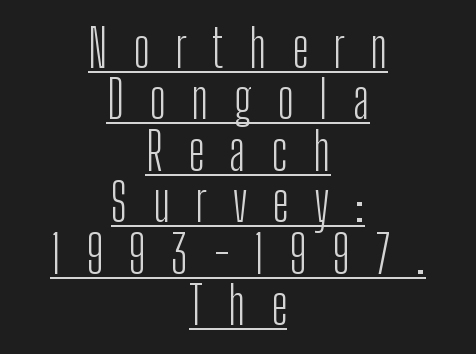
Q: Is the text bold? A: No.
Q: Is the text italic (slanted)? A: No, it is upright.
Q: Is the typeface a serif or a sans-serif typeface? A: Sans-serif.
Q: Is the text underlined? A: Yes.
Q: How is the paragraph aligned? A: Centered.
Q: Is the spacing between letters normal or unusually wide? A: Unusually wide.
Q: Is the spacing between lines tight, normal or loose? A: Tight.
Q: Width (condensed, normal, or wide)? A: Condensed.
Q: Stroke contrast? A: Low.
Q: x-height? A: Medium.
Q: Monospaced? A: No.
